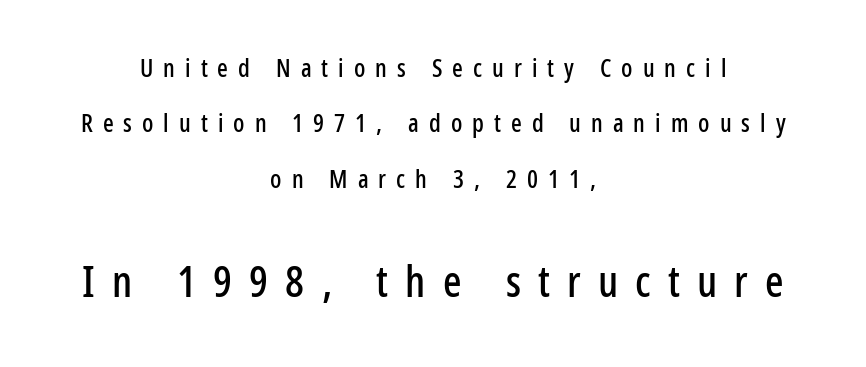
I'd call this a sans setting — the letters go barefoot. Check the space under the baseline: it is left empty. Observe the wide spacing: letters keep a clear distance from each other. Is there much room between lines? Yes — plenty of vertical air separates them. This sample has the flowing, uneven cadence of proportional lettering.
